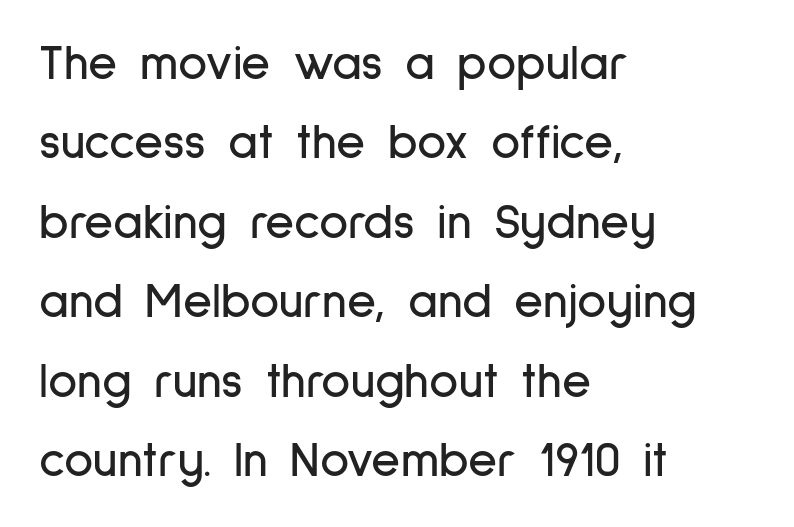
The image shows 50 px condensed sans-serif type, upright; set left-aligned, normal line spacing (1.59x), normal letter spacing, not underlined; low stroke contrast and a medium x-height.
